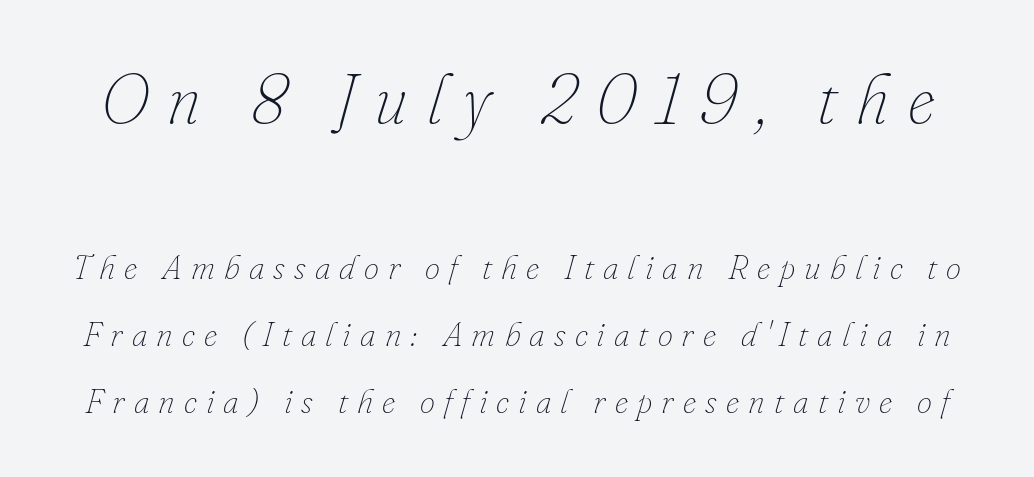
Q: Is the text bold? A: No.
Q: Is the text italic (slanted)? A: Yes, it leans right by about 16 degrees.
Q: Is the text underlined? A: No.
Q: Is the spacing between letters normal or unusually wide? A: Unusually wide.
Q: Is the spacing between lines tight, normal or loose? A: Loose.
Q: Which block of text is set in a larger size, the first (top) or the second (bottom)? A: The first (top) one.
Q: Width (condensed, normal, or wide)? A: Normal.
Q: Stroke contrast? A: Low.
Q: x-height? A: Small.
Q: Monospaced? A: No.
